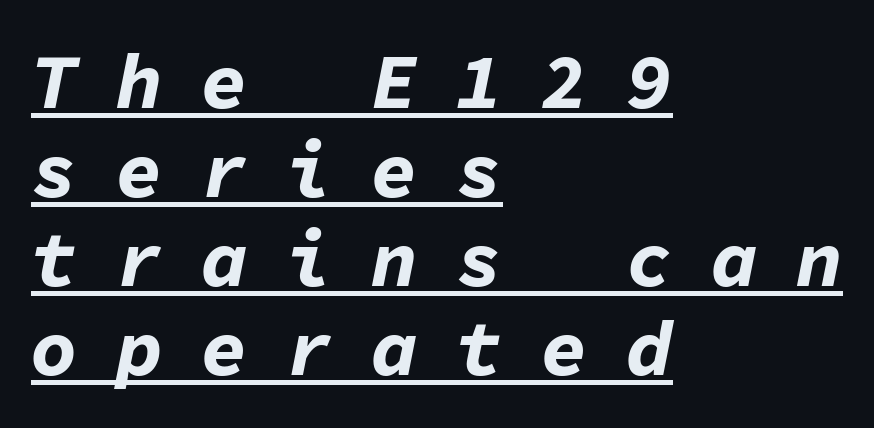
{"italic": "yes", "lean": "right", "slant_degrees": 11, "bold": "yes", "weight": "bold", "width": "normal", "stroke_contrast": "low", "x_height": "medium", "monospaced": "yes", "underline": "yes", "align": "left", "line_spacing": "tight", "line_spacing_ratio": 1.14, "letter_spacing": "wide", "letter_spacing_em": 0.49, "glyph_px": 78}
